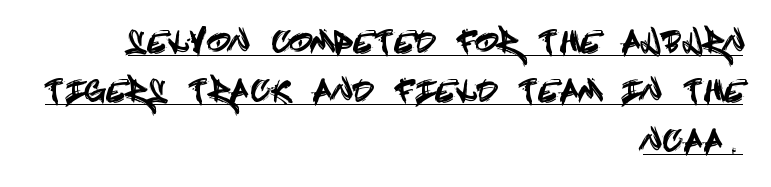
Decoration check: the copy is underlined. Nothing sits at the stroke ends, so this counts as sans-serif. Leading matches the norm, producing a regular column. Line ends are locked; line starts wander.
